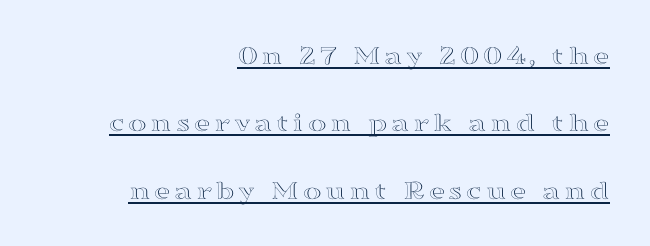
The image shows 28 px wide type, upright; set right-aligned, loose line spacing (2.41x), underlined; a medium x-height.
